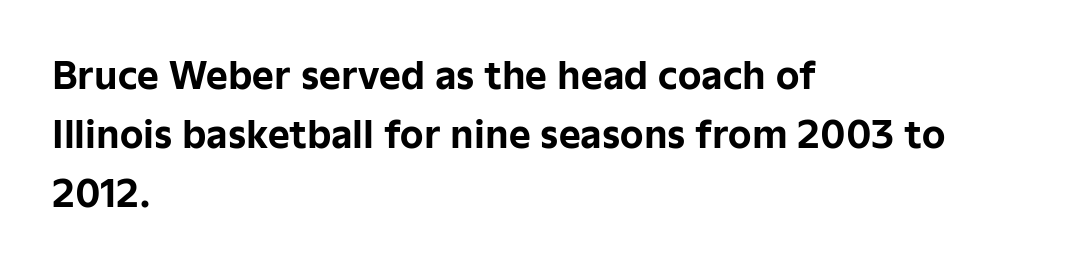
{"serif": "no", "italic": "no", "bold": "yes", "weight": "bold", "width": "normal", "stroke_contrast": "low", "x_height": "medium", "monospaced": "no", "underline": "no", "align": "left", "line_spacing": "normal", "line_spacing_ratio": 1.59, "letter_spacing": "normal", "letter_spacing_em": 0.0, "glyph_px": 37}
